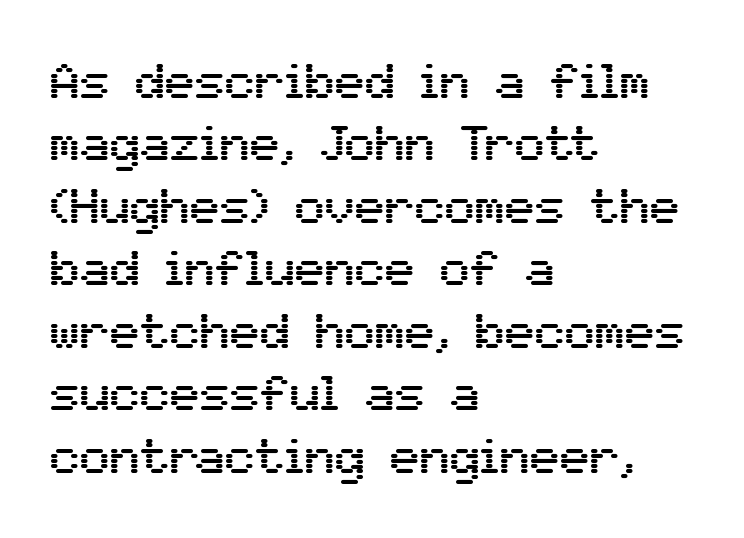
The image shows 50 px sans-serif type, upright; set left-aligned, normal line spacing (1.25x), normal letter spacing, not underlined; medium stroke contrast and a medium x-height.
